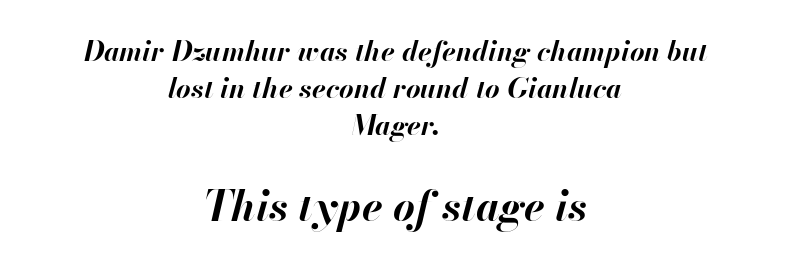
The image shows 42 px bold type, italic (leaning right); set centered, normal line spacing (1.32x), normal letter spacing, not underlined; the second (bottom) block is 1.5x larger; high stroke contrast and a small x-height.
